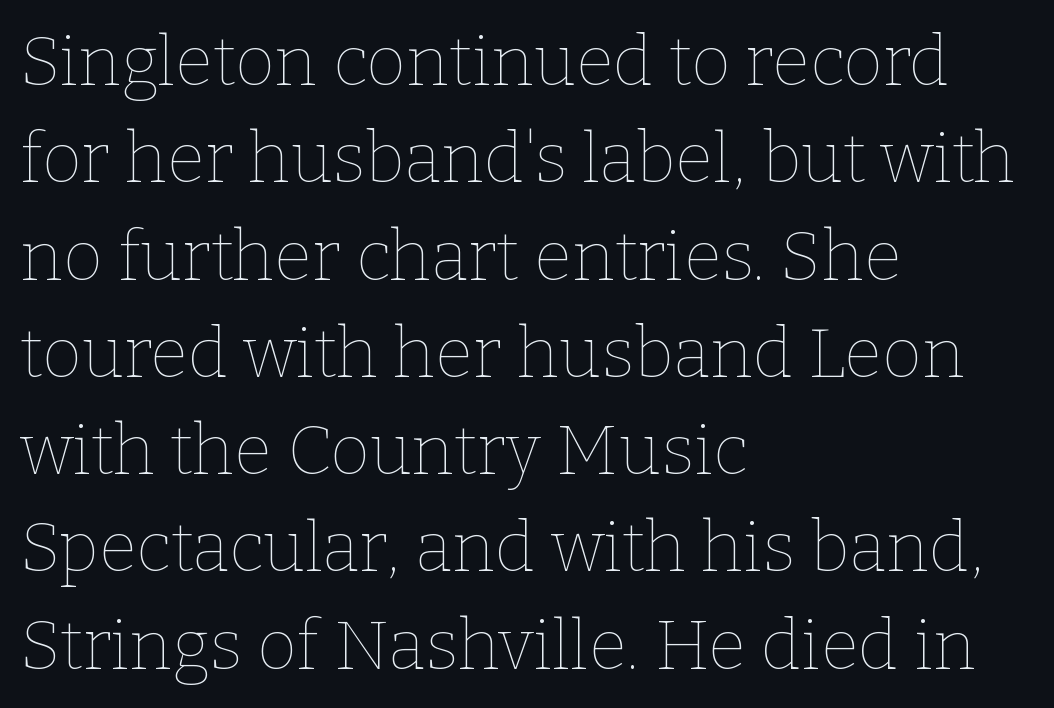
Every stem runs plumb, perpendicular to the baseline. The ragged edge is on the right, which tells us the setting is flush left. The face used here is proportionally spaced, like ordinary book or web type. A bare baseline throughout the passage. The block of text has a typical density, with ordinary space between rows. The passage shown has conventional tracking throughout.
